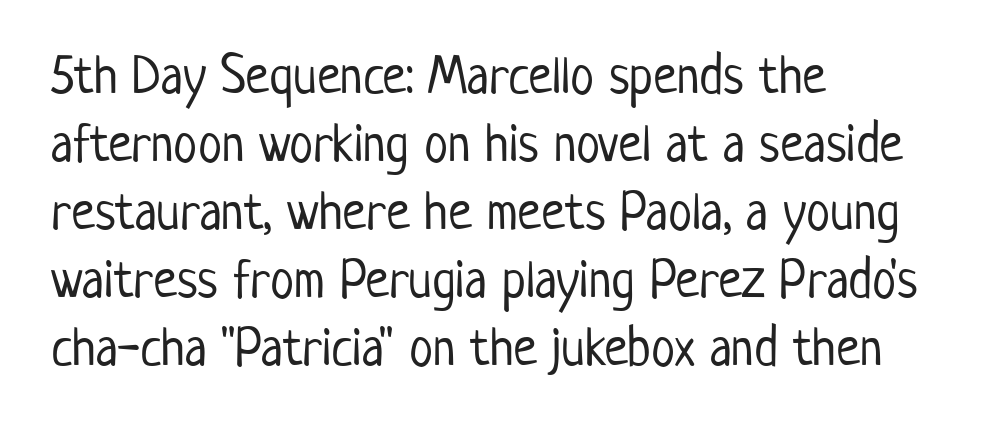
Q: Is the text bold? A: No.
Q: Is the text italic (slanted)? A: No, it is upright.
Q: Is the typeface a serif or a sans-serif typeface? A: Sans-serif.
Q: Is the text underlined? A: No.
Q: How is the paragraph aligned? A: Left-aligned.
Q: Is the spacing between letters normal or unusually wide? A: Normal.
Q: Is the spacing between lines tight, normal or loose? A: Normal.
Q: Width (condensed, normal, or wide)? A: Condensed.
Q: Stroke contrast? A: Low.
Q: x-height? A: Medium.
Q: Monospaced? A: No.
